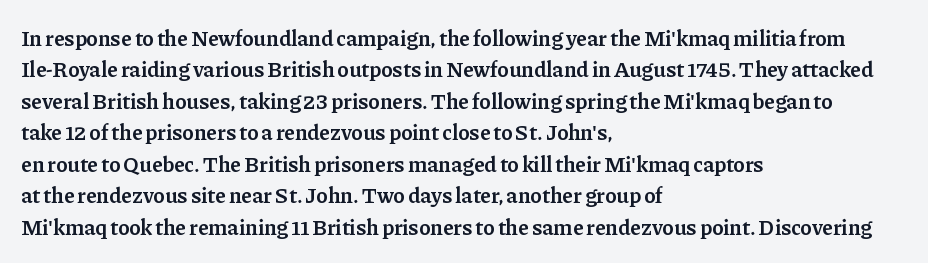
The image shows 22 px text type, upright; set left-aligned, normal line spacing (1.43x), normal letter spacing, not underlined.
